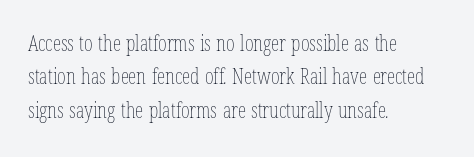
Check under the words: just untouched page. This sample uses plain, unmodified letter spacing. The compositor pushed each line to the left boundary. Nothing heavy about these letters — not bold at all.
